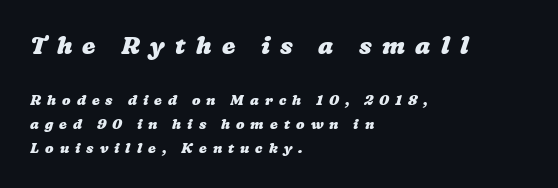
{"bold": "yes", "underline": "no", "align": "left", "line_spacing_ratio": 1.73, "letter_spacing": "wide", "letter_spacing_em": 0.43, "larger_block": "first", "size_ratio": 1.71, "glyph_px": 24}
